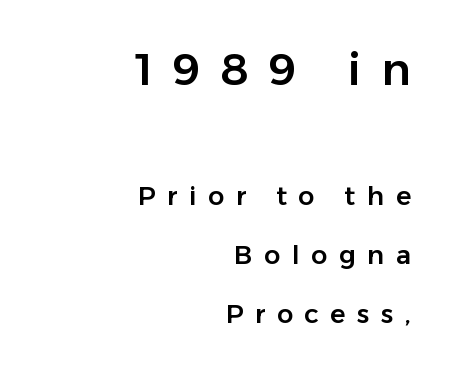
This is roman type, the default non-slanted kind. The letters advance in unequal steps, a hallmark of proportional type. The block sitting higher on the canvas is the one with enlarged characters. This rendering uses right alignment, leaving the left contour irregular. Decoration check: the copy has no underline. One glance says open: line gaps are wider than usual.
